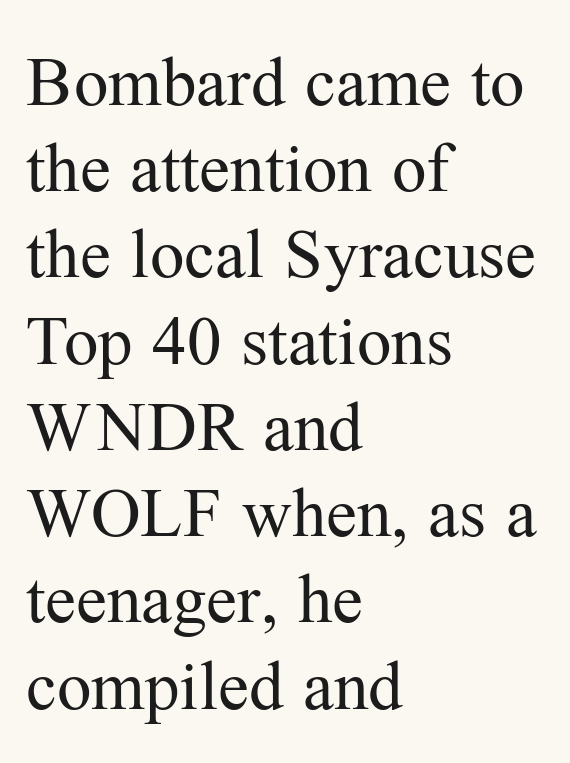
{"serif": "yes", "italic": "no", "bold": "no", "weight": "regular", "width": "normal", "stroke_contrast": "medium", "x_height": "medium", "monospaced": "no", "underline": "no", "align": "left", "line_spacing": "normal", "line_spacing_ratio": 1.25, "letter_spacing": "normal", "letter_spacing_em": 0.0, "glyph_px": 69}
